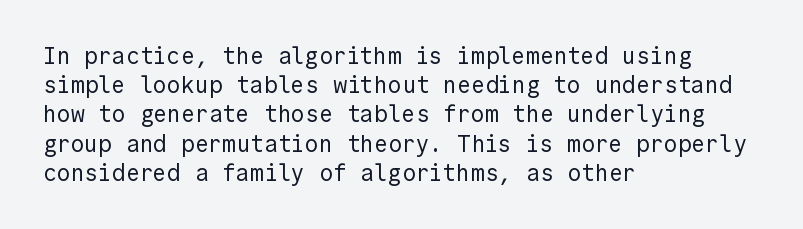
{"italic": "no", "bold": "no", "underline": "no", "align": "left", "line_spacing": "normal", "line_spacing_ratio": 1.27, "letter_spacing": "normal", "letter_spacing_em": 0.0, "glyph_px": 23}
